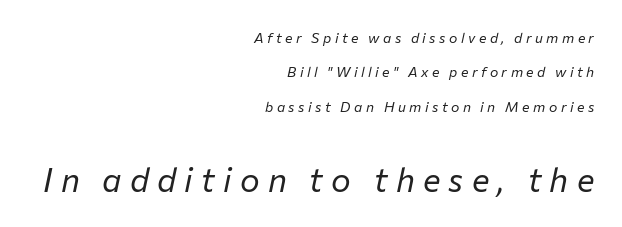
The image shows 33 px regular-weight type, italic (leaning right); set right-aligned, loose line spacing (2.46x), unusually wide letter spacing (+0.25 em), not underlined; the second (bottom) block is 2.36x larger; low stroke contrast and a medium x-height.
